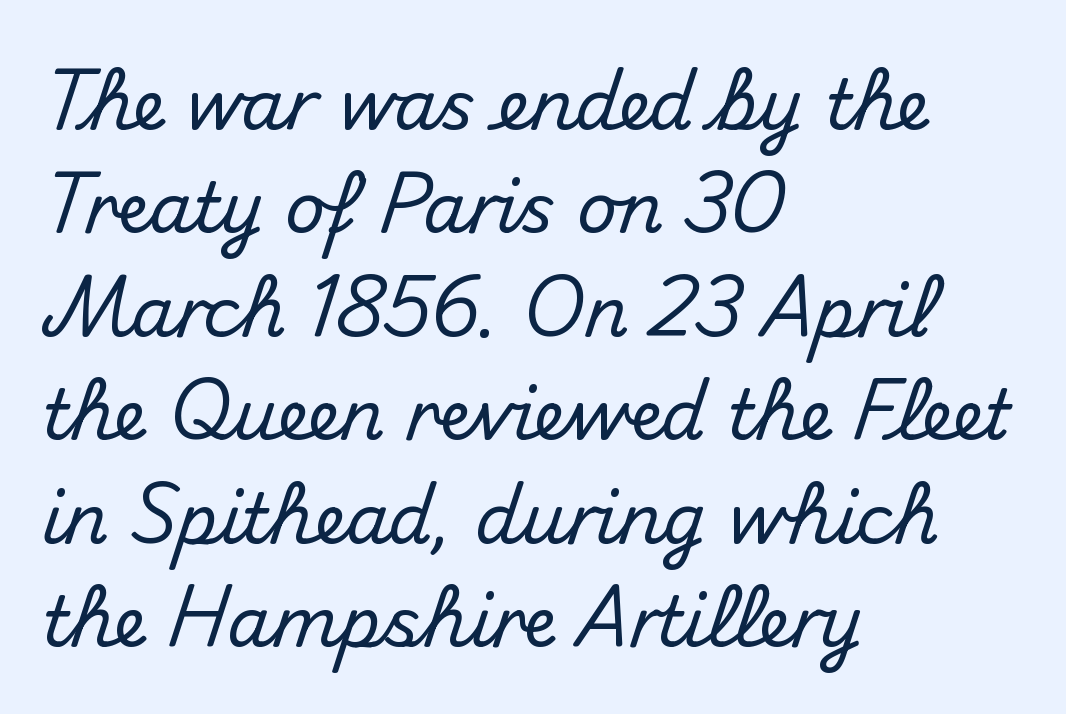
{"serif": "no", "width": "normal", "stroke_contrast": "medium", "x_height": "small", "monospaced": "no", "underline": "no", "align": "left", "line_spacing": "normal", "line_spacing_ratio": 1.5, "letter_spacing": "normal", "letter_spacing_em": 0.0, "glyph_px": 69}
